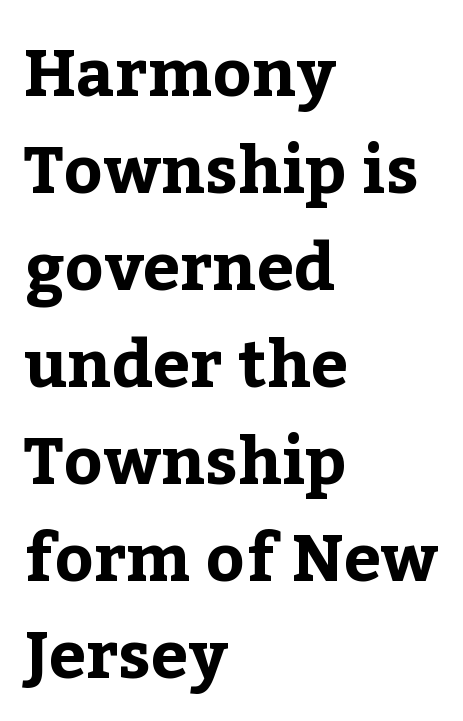
The image shows 66 px bold serif type, upright; set left-aligned, normal line spacing (1.47x), normal letter spacing, not underlined; low stroke contrast and a medium x-height.
